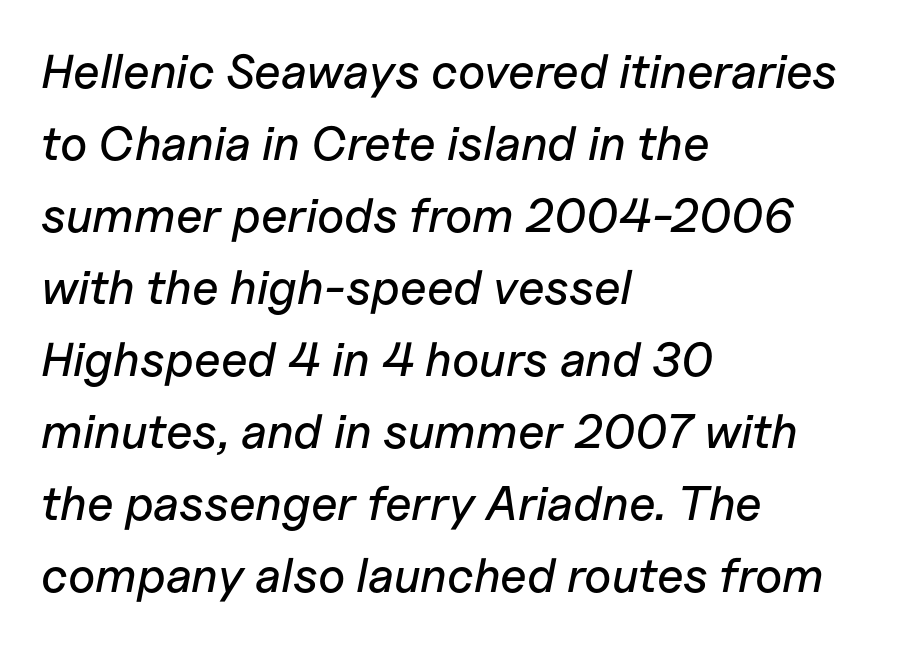
{"italic": "yes", "lean": "right", "slant_degrees": 11, "width": "normal", "stroke_contrast": "low", "x_height": "medium", "monospaced": "no", "underline": "no", "align": "left", "line_spacing": "normal", "line_spacing_ratio": 1.5, "letter_spacing": "normal", "letter_spacing_em": 0.0, "glyph_px": 48}
